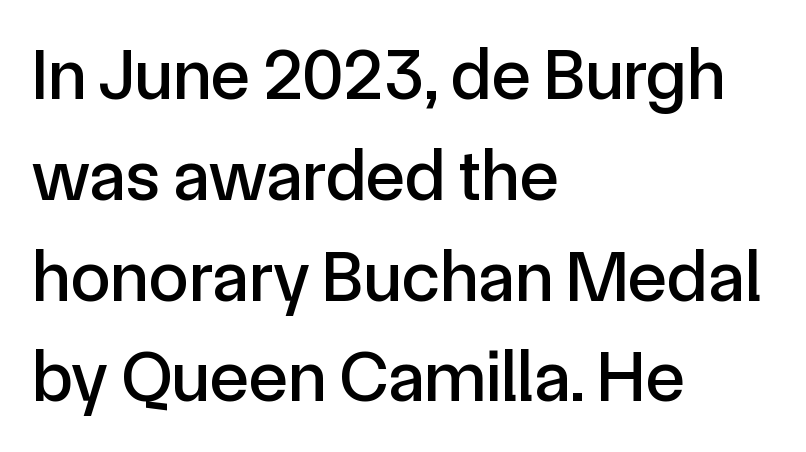
Every character sits straight up, as roman type does. The setting favours the left margin, as ordinary paragraphs usually do. Only glyphs here, with clear space below each row. The rendering uses natural spacing where letterforms have individual widths.
